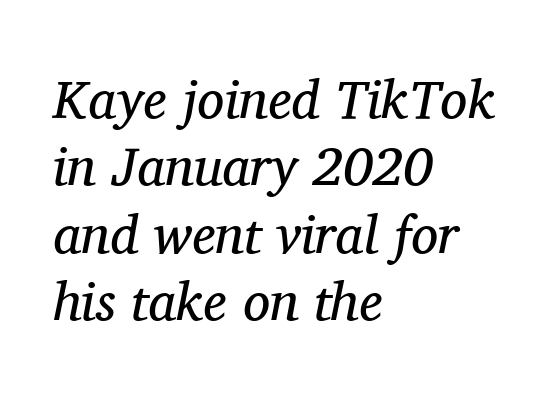
Type without underlining. Does the type have serifs? Yes, each stem ends in a small foot. Varying glyph widths throughout — classic text-font behaviour. What stands out about the letter spacing? Nothing — it is the standard amount. The space between consecutive lines is moderate. The passage shown leans; its letterforms are oblique.
